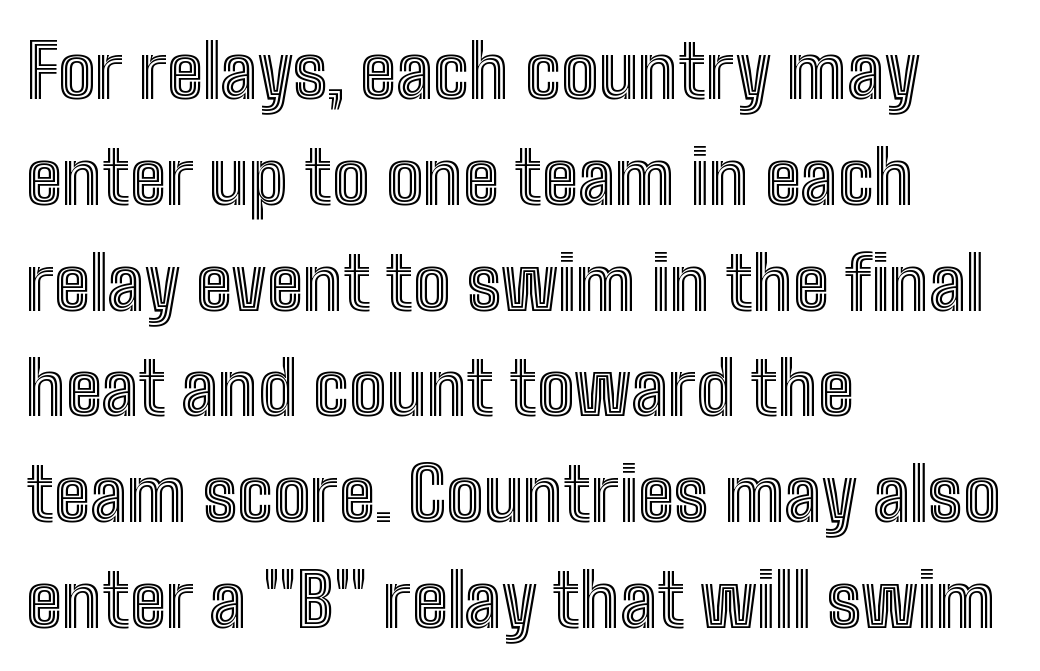
Q: Is the text italic (slanted)? A: No, it is upright.
Q: Is the text underlined? A: No.
Q: How is the paragraph aligned? A: Left-aligned.
Q: Is the spacing between letters normal or unusually wide? A: Normal.
Q: Is the spacing between lines tight, normal or loose? A: Normal.
Q: Width (condensed, normal, or wide)? A: Condensed.
Q: x-height? A: Medium.
Q: Monospaced? A: No.
